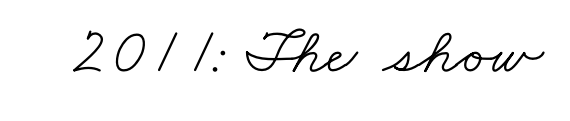
Q: Is the text bold? A: No.
Q: Is the typeface a serif or a sans-serif typeface? A: Serif.
Q: Is the text underlined? A: No.
Q: Is the spacing between letters normal or unusually wide? A: Normal.
Q: Width (condensed, normal, or wide)? A: Wide.
Q: Stroke contrast? A: Low.
Q: x-height? A: Small.
Q: Monospaced? A: No.
